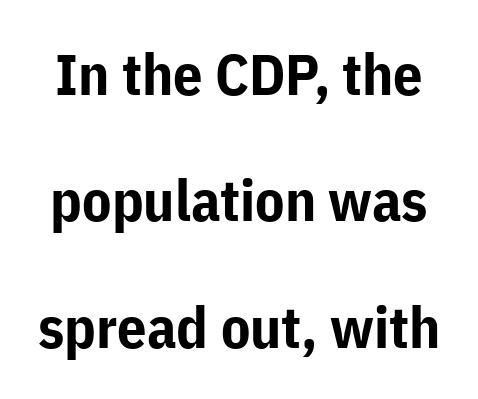
Q: Is the text bold? A: Yes.
Q: Is the text italic (slanted)? A: No, it is upright.
Q: Is the typeface a serif or a sans-serif typeface? A: Sans-serif.
Q: Is the text underlined? A: No.
Q: Is the spacing between letters normal or unusually wide? A: Normal.
Q: Is the spacing between lines tight, normal or loose? A: Loose.
Q: Width (condensed, normal, or wide)? A: Normal.
Q: Stroke contrast? A: Low.
Q: x-height? A: Medium.
Q: Monospaced? A: No.
